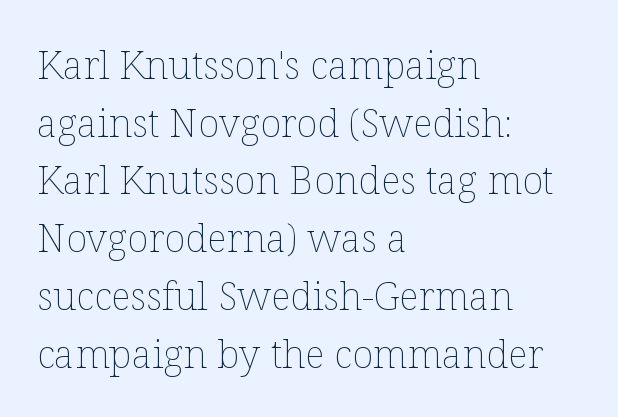
{"italic": "no", "bold": "no", "weight": "thin", "width": "normal", "stroke_contrast": "low", "x_height": "medium", "monospaced": "no", "underline": "no", "align": "left", "line_spacing": "normal", "line_spacing_ratio": 1.48, "letter_spacing": "normal", "letter_spacing_em": 0.0, "glyph_px": 39}
